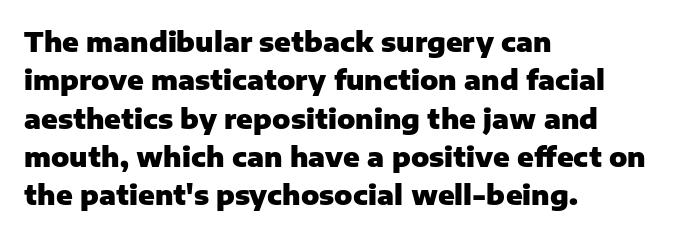
Q: Is the text bold? A: Yes.
Q: Is the text italic (slanted)? A: No, it is upright.
Q: Is the text underlined? A: No.
Q: How is the paragraph aligned? A: Left-aligned.
Q: Is the spacing between letters normal or unusually wide? A: Normal.
Q: Is the spacing between lines tight, normal or loose? A: Normal.
